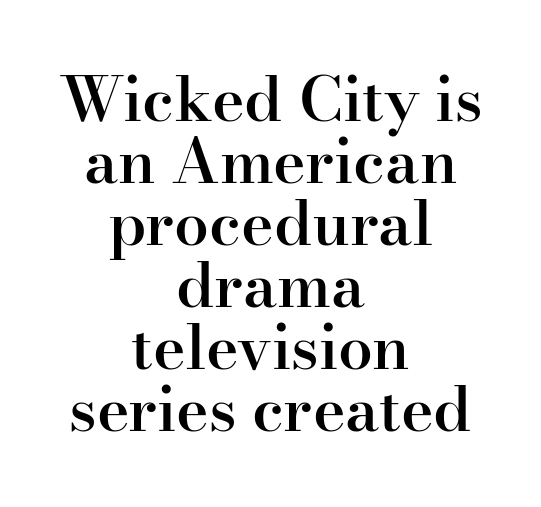
Q: Is the text bold? A: Semi-bold.
Q: Is the text italic (slanted)? A: No, it is upright.
Q: Is the typeface a serif or a sans-serif typeface? A: Serif.
Q: Is the text underlined? A: No.
Q: How is the paragraph aligned? A: Centered.
Q: Is the spacing between letters normal or unusually wide? A: Normal.
Q: Is the spacing between lines tight, normal or loose? A: Tight.
Q: Width (condensed, normal, or wide)? A: Normal.
Q: Stroke contrast? A: High.
Q: x-height? A: Small.
Q: Monospaced? A: No.
